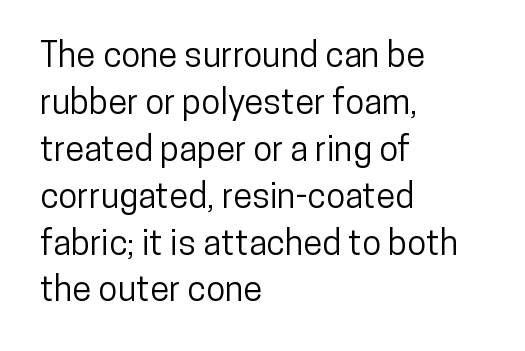
The image shows 35 px condensed sans-serif type, upright; set left-aligned, normal line spacing (1.34x), normal letter spacing, not underlined; low stroke contrast and a medium x-height.
